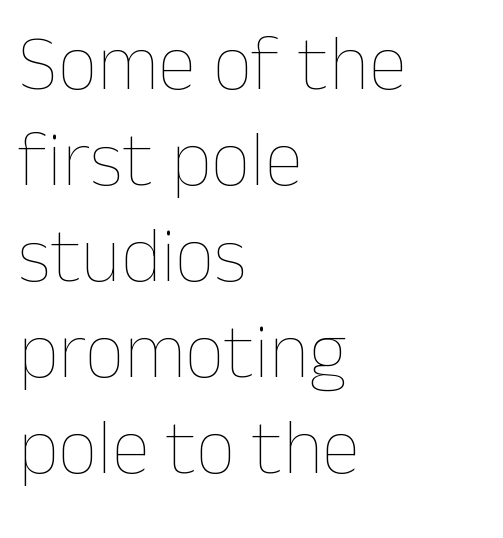
The image shows 78 px thin type, upright; set left-aligned, line spacing 1.23x, normal letter spacing, not underlined; low stroke contrast and a medium x-height.
